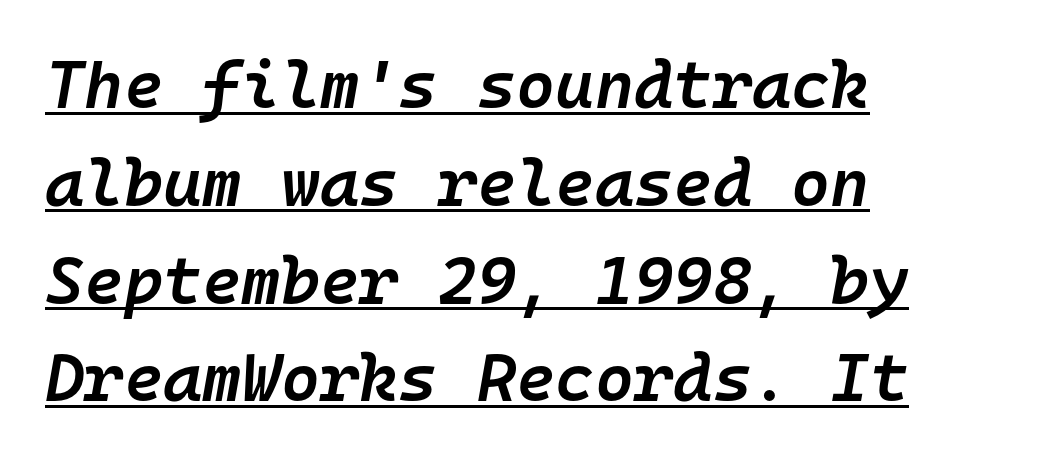
Students, observe the line beneath the letters — that is underlining. Regarding leading, the lines here are spaced in the standard way. The paragraph shown leans on its left margin. Do the characters align in a grid? Yes, the font is monospaced. In terms of posture, this sample is oblique. Students, this is semibold: more ink than regular, less than bold.
